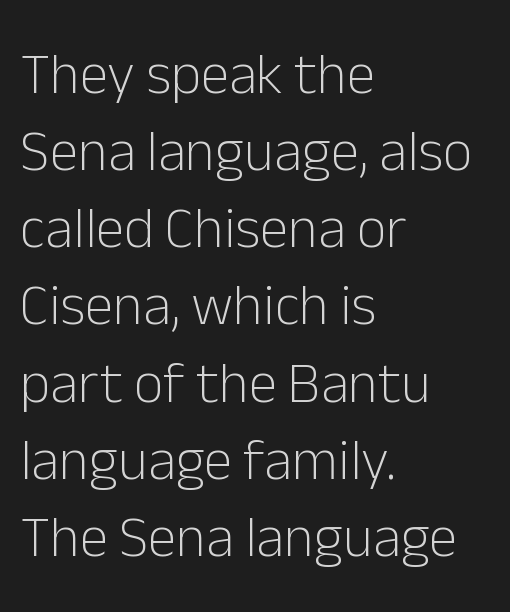
Q: Is the text bold? A: No.
Q: Is the text italic (slanted)? A: No, it is upright.
Q: Is the typeface a serif or a sans-serif typeface? A: Sans-serif.
Q: Is the text underlined? A: No.
Q: How is the paragraph aligned? A: Left-aligned.
Q: Is the spacing between letters normal or unusually wide? A: Normal.
Q: Is the spacing between lines tight, normal or loose? A: Normal.
Q: Width (condensed, normal, or wide)? A: Normal.
Q: Stroke contrast? A: Low.
Q: x-height? A: Medium.
Q: Monospaced? A: No.
